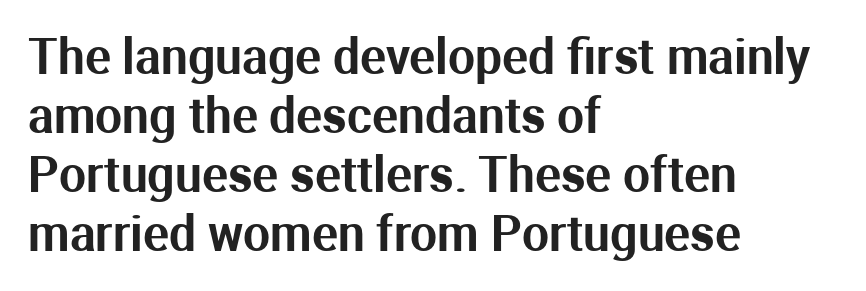
Q: Is the text italic (slanted)? A: No, it is upright.
Q: Is the typeface a serif or a sans-serif typeface? A: Sans-serif.
Q: Is the text underlined? A: No.
Q: How is the paragraph aligned? A: Left-aligned.
Q: Is the spacing between letters normal or unusually wide? A: Normal.
Q: Width (condensed, normal, or wide)? A: Normal.
Q: Stroke contrast? A: Medium.
Q: x-height? A: Medium.
Q: Monospaced? A: No.
